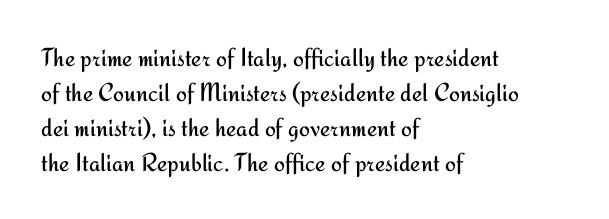
The image shows 26 px text type, upright; set left-aligned, normal line spacing (1.34x), normal letter spacing, not underlined.
